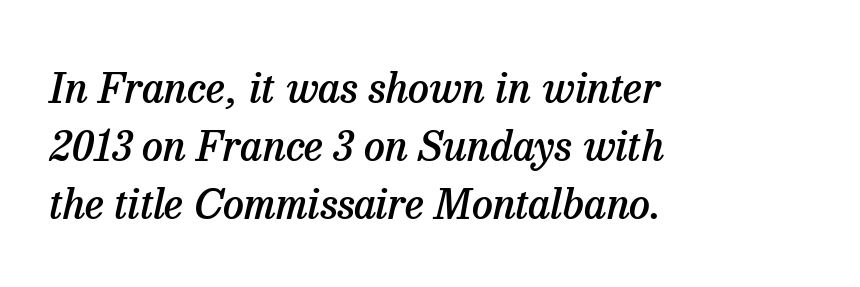
Q: Is the text bold? A: Semi-bold.
Q: Is the text italic (slanted)? A: Yes, it leans right by about 13 degrees.
Q: Is the typeface a serif or a sans-serif typeface? A: Serif.
Q: Is the text underlined? A: No.
Q: How is the paragraph aligned? A: Left-aligned.
Q: Is the spacing between letters normal or unusually wide? A: Normal.
Q: Is the spacing between lines tight, normal or loose? A: Normal.
Q: Width (condensed, normal, or wide)? A: Normal.
Q: Stroke contrast? A: Low.
Q: x-height? A: Medium.
Q: Monospaced? A: No.
